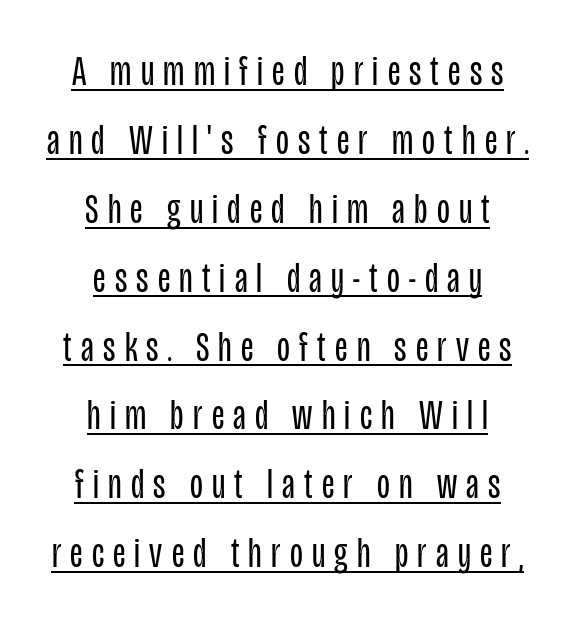
The lines in this sample share a center point and differ in where they start and stop. The string is rendered with underlining switched on. You could only call the tracking loose — the letters float apart. This sample uses a sans-serif face.
